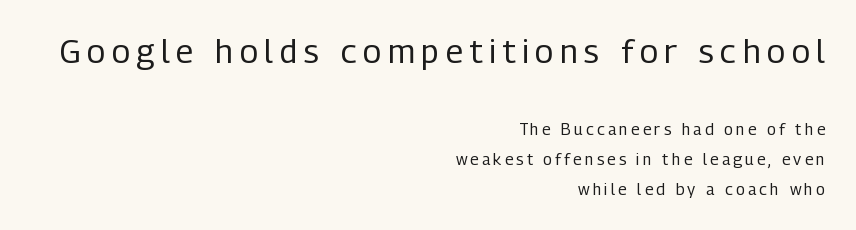
Q: Is the text bold? A: No.
Q: Is the text italic (slanted)? A: No, it is upright.
Q: Is the typeface a serif or a sans-serif typeface? A: Sans-serif.
Q: Is the text underlined? A: No.
Q: How is the paragraph aligned? A: Right-aligned.
Q: Is the spacing between letters normal or unusually wide? A: Unusually wide.
Q: Which block of text is set in a larger size, the first (top) or the second (bottom)? A: The first (top) one.
Q: Width (condensed, normal, or wide)? A: Condensed.
Q: Stroke contrast? A: Low.
Q: x-height? A: Medium.
Q: Monospaced? A: No.
